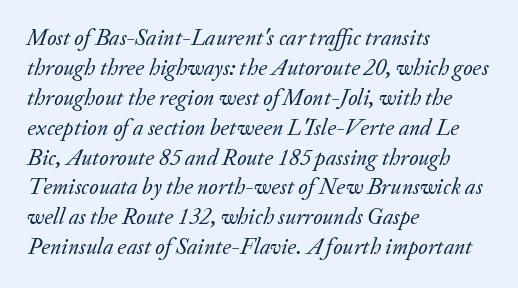
Characters are canted at an angle relative to the baseline's perpendicular. Regular leading. The horizontal fit of the characters is conventional and even. The rag falls on the right side of this text block. The font sits on the lighter half of the weight spectrum, regular included.
